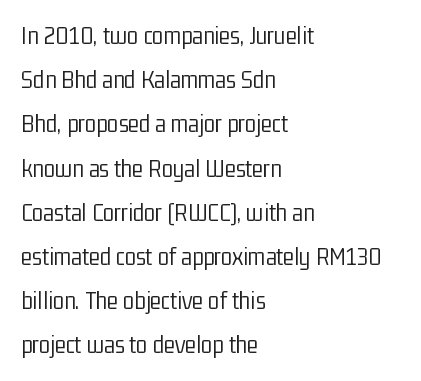
Q: Is the text bold? A: No.
Q: Is the text italic (slanted)? A: No, it is upright.
Q: Is the text underlined? A: No.
Q: How is the paragraph aligned? A: Left-aligned.
Q: Is the spacing between letters normal or unusually wide? A: Normal.
Q: Is the spacing between lines tight, normal or loose? A: Normal.
